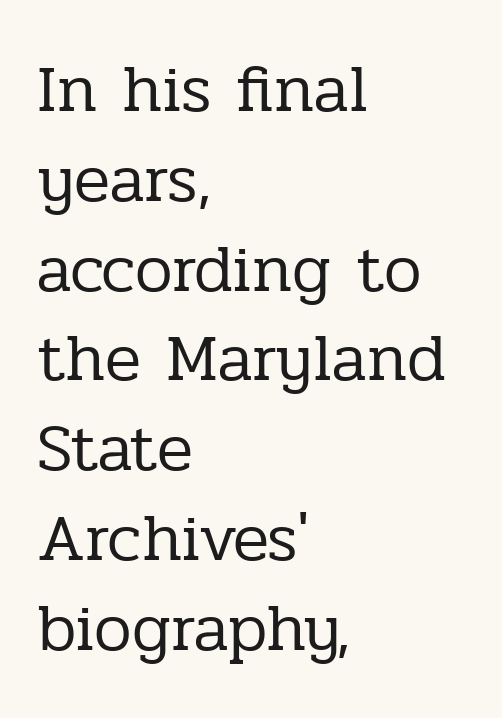
Tracking here is standard; glyphs follow each other at the usual distance. Does the leading feel generous? No, just average. I'd call this a serif setting — the letters wear small feet. Descender tails drop into unmarked territory. These glyphs show unthickened strokes, regular width or finer. Where is the straight margin? On the left.
